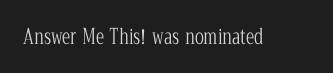
{"italic": "no", "bold": "no", "underline": "no", "letter_spacing": "normal", "letter_spacing_em": 0.0, "glyph_px": 21}
